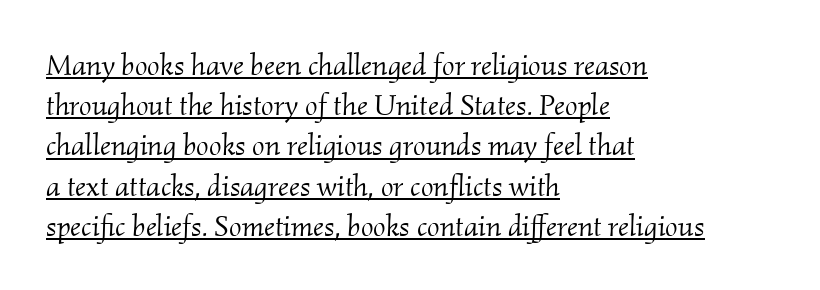
{"serif": "yes", "italic": "yes", "lean": "right", "slant_degrees": 2, "bold": "no", "weight": "light", "width": "normal", "stroke_contrast": "medium", "x_height": "small", "monospaced": "no", "underline": "yes", "align": "left", "line_spacing": "normal", "line_spacing_ratio": 1.34, "letter_spacing": "normal", "letter_spacing_em": 0.0, "glyph_px": 30}
